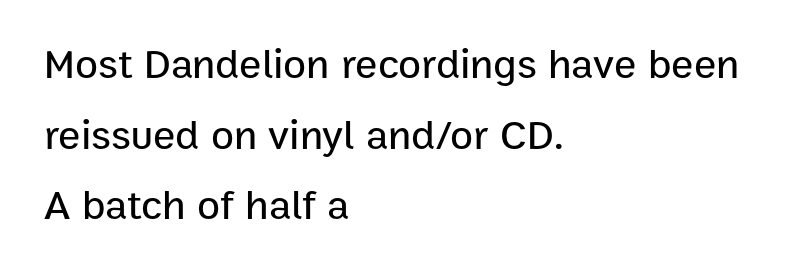
Q: Is the text italic (slanted)? A: No, it is upright.
Q: Is the typeface a serif or a sans-serif typeface? A: Sans-serif.
Q: Is the text underlined? A: No.
Q: How is the paragraph aligned? A: Left-aligned.
Q: Is the spacing between letters normal or unusually wide? A: Normal.
Q: Is the spacing between lines tight, normal or loose? A: Normal.
Q: Width (condensed, normal, or wide)? A: Normal.
Q: Stroke contrast? A: Low.
Q: x-height? A: Medium.
Q: Monospaced? A: No.
